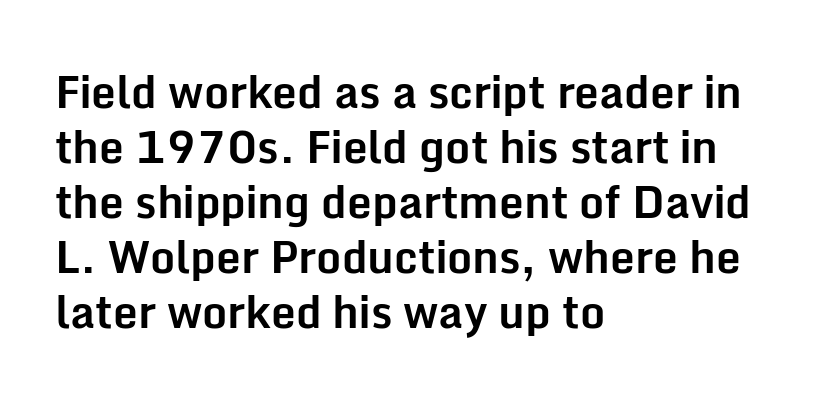
Q: Is the text bold? A: Yes.
Q: Is the text italic (slanted)? A: No, it is upright.
Q: Is the typeface a serif or a sans-serif typeface? A: Sans-serif.
Q: Is the text underlined? A: No.
Q: How is the paragraph aligned? A: Left-aligned.
Q: Is the spacing between letters normal or unusually wide? A: Normal.
Q: Is the spacing between lines tight, normal or loose? A: Normal.
Q: Width (condensed, normal, or wide)? A: Normal.
Q: Stroke contrast? A: Low.
Q: x-height? A: Medium.
Q: Monospaced? A: No.
